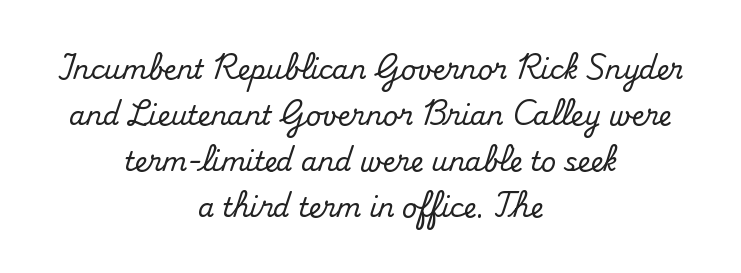
The gaps between neighbouring characters are ordinary and unremarkable. The paragraph shown floats in the horizontal middle. The strip under each line holds only bare page.
